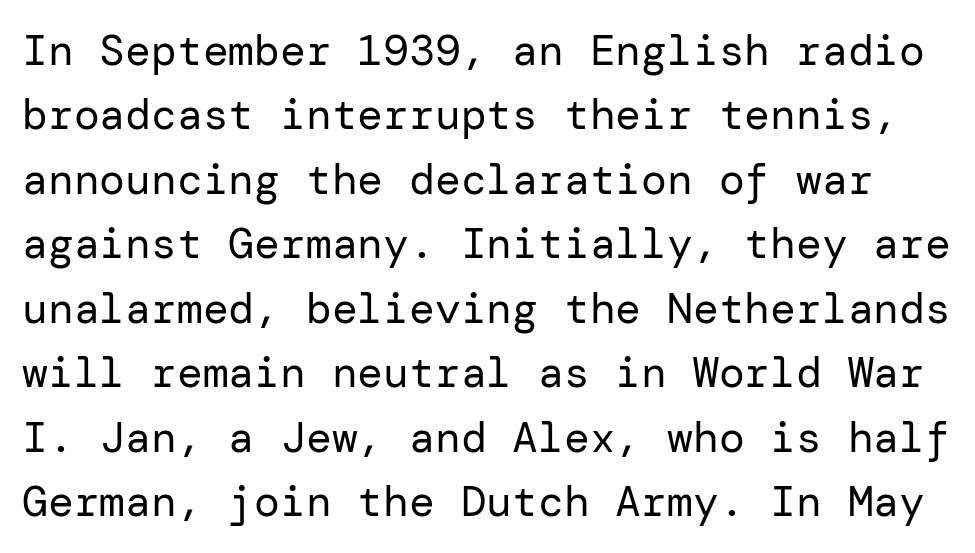
Q: Is the text bold? A: No.
Q: Is the text italic (slanted)? A: No, it is upright.
Q: Is the typeface a serif or a sans-serif typeface? A: Sans-serif.
Q: Is the text underlined? A: No.
Q: Is the spacing between letters normal or unusually wide? A: Normal.
Q: Is the spacing between lines tight, normal or loose? A: Normal.
Q: Width (condensed, normal, or wide)? A: Normal.
Q: Stroke contrast? A: Low.
Q: x-height? A: Medium.
